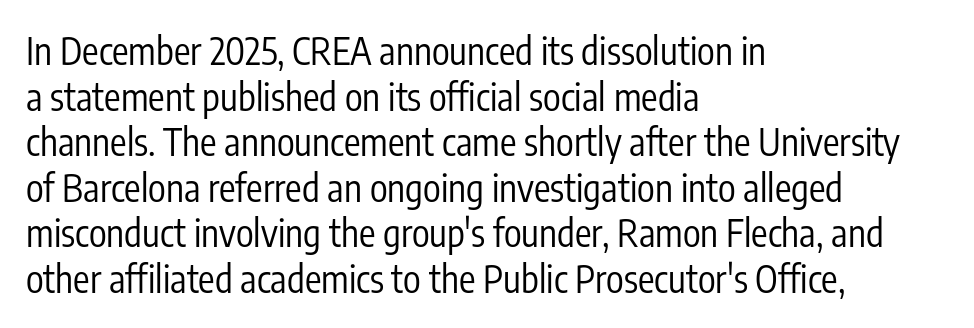
A bare baseline throughout the passage. Quick note: not italic, upright. This sample has the flowing, uneven cadence of proportional lettering. This sample uses a sans-serif face. Tracking here is standard; glyphs follow each other at the usual distance. Line starts are locked; line ends wander.
